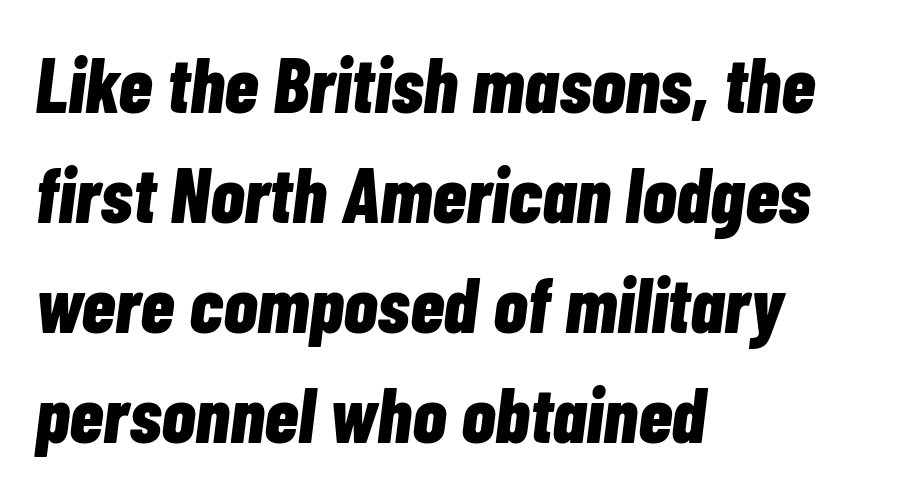
The image shows 78 px bold, condensed type, italic (leaning right); set left-aligned, normal line spacing (1.41x), normal letter spacing, not underlined; low stroke contrast and a medium x-height.
